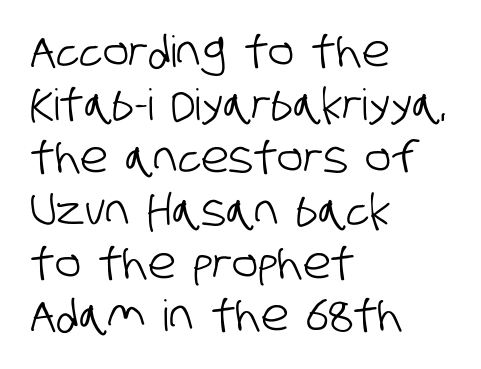
{"serif": "no", "width": "condensed", "stroke_contrast": "low", "x_height": "large", "monospaced": "no", "underline": "no", "align": "left", "line_spacing_ratio": 1.23, "letter_spacing": "normal", "letter_spacing_em": 0.0, "glyph_px": 43}
